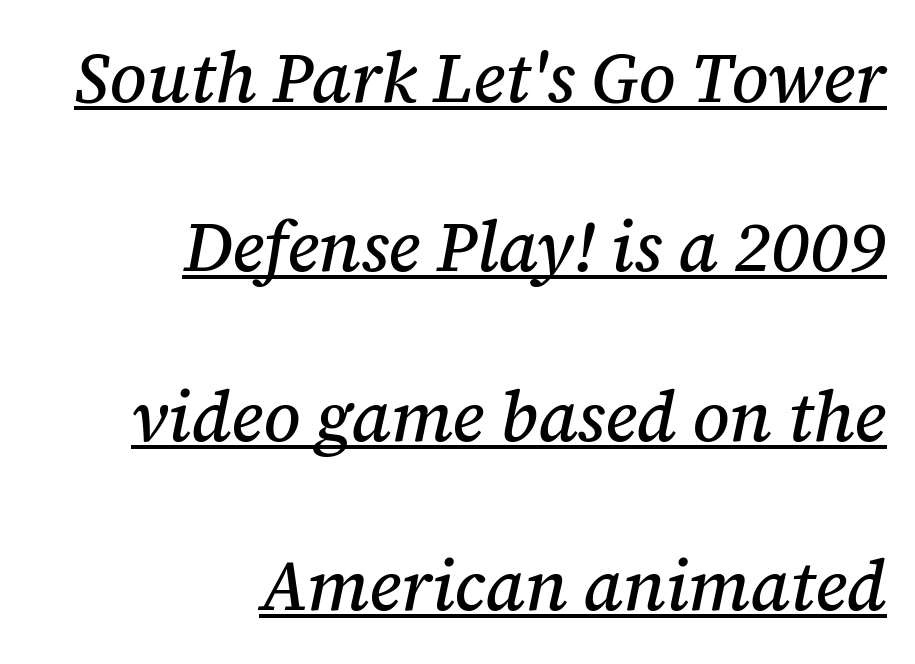
Summary of vertical rhythm: relaxed, with wide interline spacing. Right-aligned paragraph, ragged on the left. This rendering features underlined lettering. Varying glyph widths throughout — classic text-font behaviour. Regarding serifs, this sample has them.
